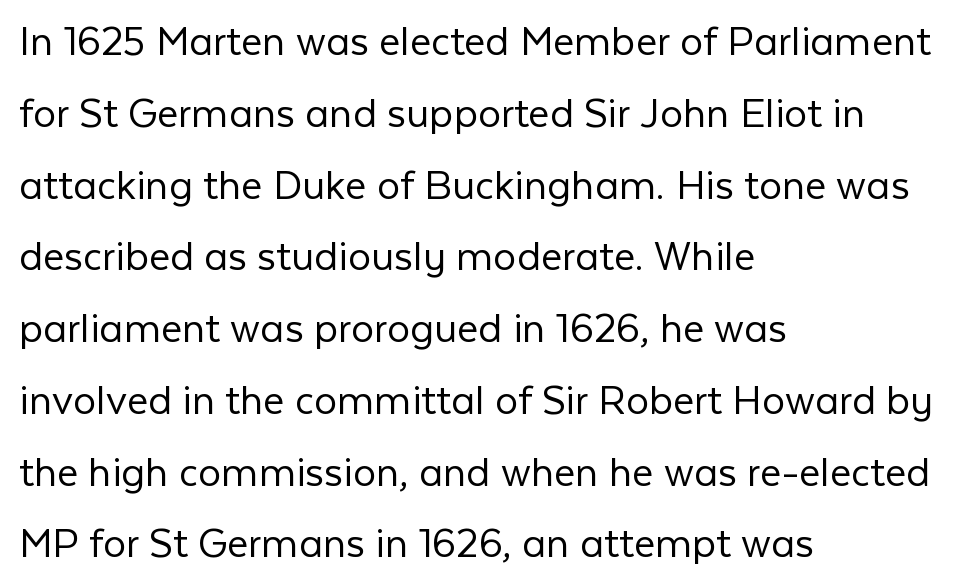
The image shows 46 px light sans-serif type, upright; set left-aligned, normal line spacing (1.56x), normal letter spacing, not underlined; low stroke contrast and a medium x-height.
